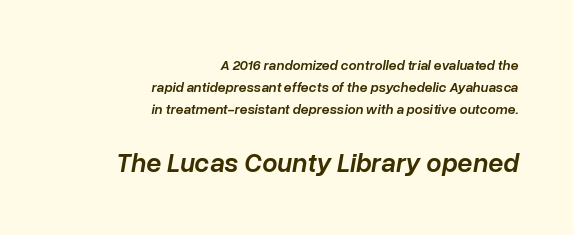
The image shows 27 px text type, italic (leaning right); set right-aligned, normal line spacing (1.58x), normal letter spacing, not underlined; the second (bottom) block is 1.93x larger.
